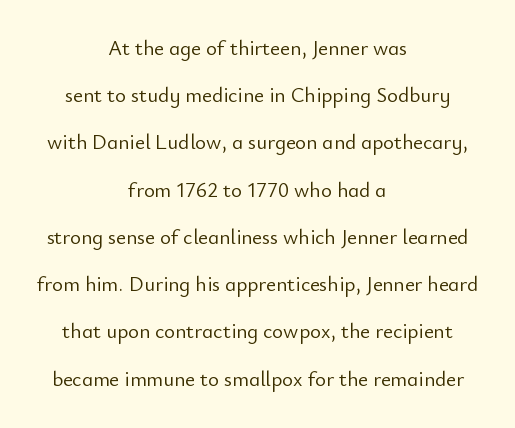
{"italic": "no", "bold": "no", "underline": "no", "align": "center", "line_spacing": "loose", "line_spacing_ratio": 2.25, "letter_spacing": "normal", "letter_spacing_em": 0.0, "glyph_px": 21}
